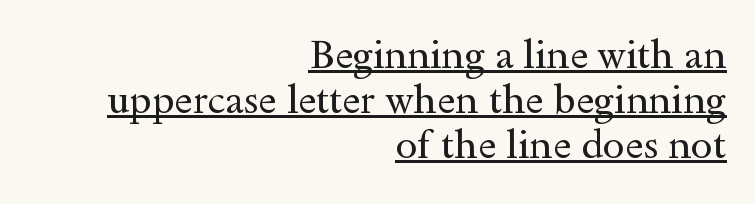
Q: Is the text bold? A: No.
Q: Is the text italic (slanted)? A: No, it is upright.
Q: Is the typeface a serif or a sans-serif typeface? A: Serif.
Q: Is the text underlined? A: Yes.
Q: How is the paragraph aligned? A: Right-aligned.
Q: Is the spacing between letters normal or unusually wide? A: Normal.
Q: Width (condensed, normal, or wide)? A: Wide.
Q: x-height? A: Small.
Q: Monospaced? A: No.
